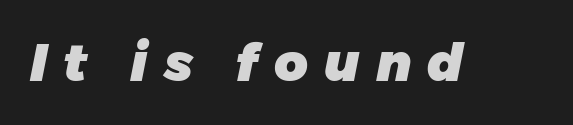
The image shows 52 px heavy type, italic (leaning right); set unusually wide letter spacing (+0.31 em), not underlined; low stroke contrast and a medium x-height.
